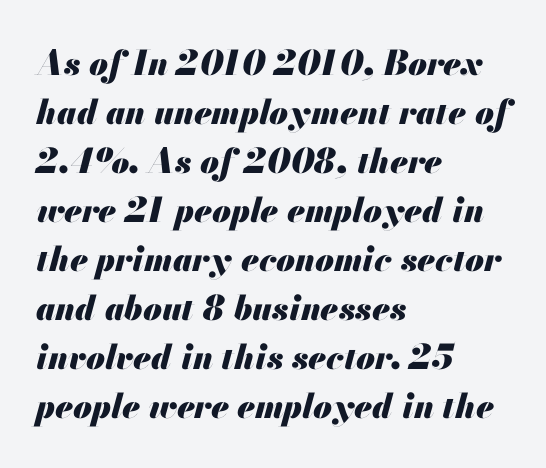
{"italic": "yes", "lean": "right", "slant_degrees": 13, "bold": "yes", "weight": "heavy", "width": "normal", "stroke_contrast": "medium", "x_height": "small", "monospaced": "no", "underline": "no", "align": "left", "line_spacing": "normal", "line_spacing_ratio": 1.44, "letter_spacing": "normal", "letter_spacing_em": 0.0, "glyph_px": 34}
